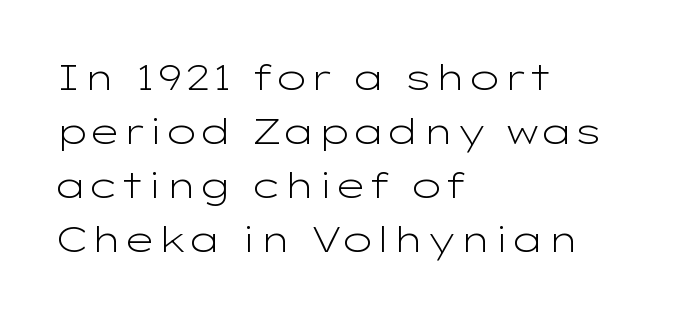
The image shows 36 px light, wide sans-serif type, upright; set left-aligned, normal line spacing (1.5x), normal letter spacing, not underlined; low stroke contrast and a medium x-height.
